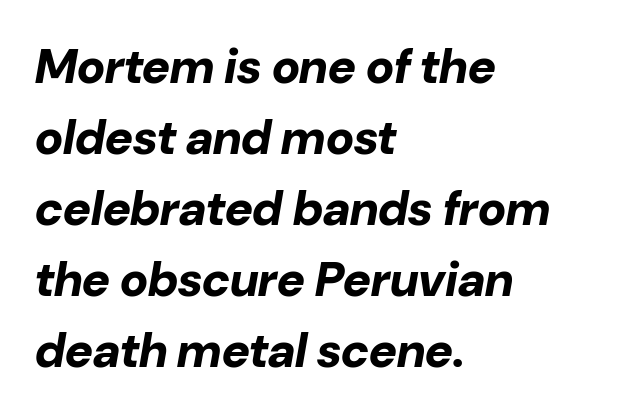
{"italic": "yes", "lean": "right", "slant_degrees": 10, "bold": "yes", "weight": "bold", "width": "normal", "stroke_contrast": "low", "x_height": "medium", "monospaced": "no", "underline": "no", "align": "left", "line_spacing": "normal", "line_spacing_ratio": 1.48, "letter_spacing": "normal", "letter_spacing_em": 0.0, "glyph_px": 48}
